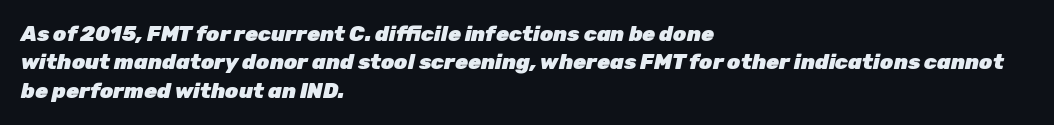
Q: Is the text bold? A: Yes.
Q: Is the text italic (slanted)? A: Yes, it leans right by about 12 degrees.
Q: Is the text underlined? A: No.
Q: How is the paragraph aligned? A: Left-aligned.
Q: Is the spacing between letters normal or unusually wide? A: Normal.
Q: Is the spacing between lines tight, normal or loose? A: Normal.
